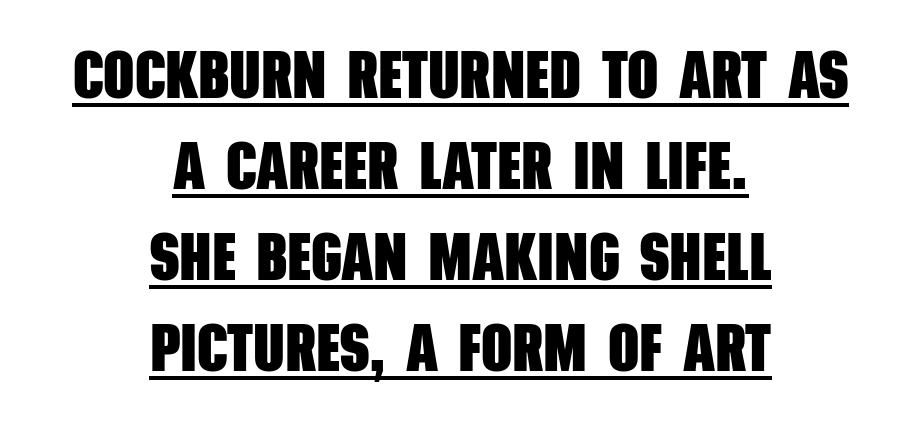
Spacing verdict: proportional, widths tailored to each character. Caption: standard tracking, unaltered. The passage shown is typeset with a sans-serif family. Leading matches the norm, producing a regular column.
